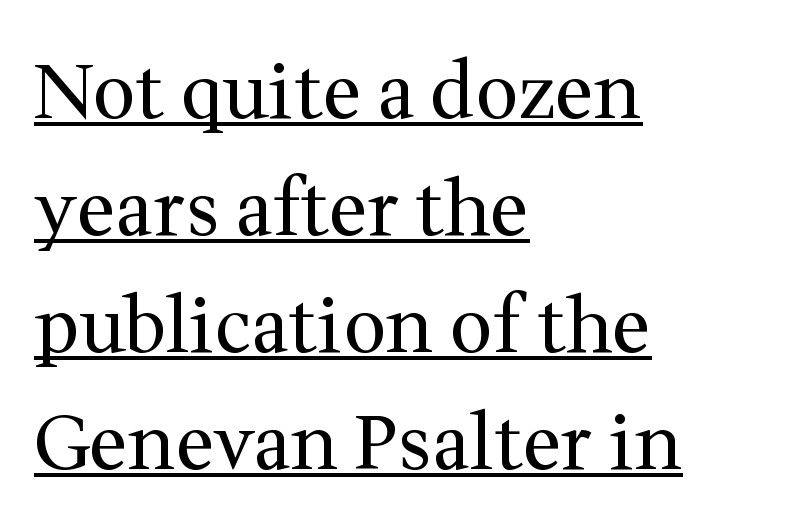
Q: Is the text bold? A: No.
Q: Is the text italic (slanted)? A: No, it is upright.
Q: Is the typeface a serif or a sans-serif typeface? A: Serif.
Q: Is the text underlined? A: Yes.
Q: How is the paragraph aligned? A: Left-aligned.
Q: Is the spacing between letters normal or unusually wide? A: Normal.
Q: Is the spacing between lines tight, normal or loose? A: Normal.
Q: Width (condensed, normal, or wide)? A: Normal.
Q: Stroke contrast? A: Medium.
Q: x-height? A: Medium.
Q: Monospaced? A: No.
